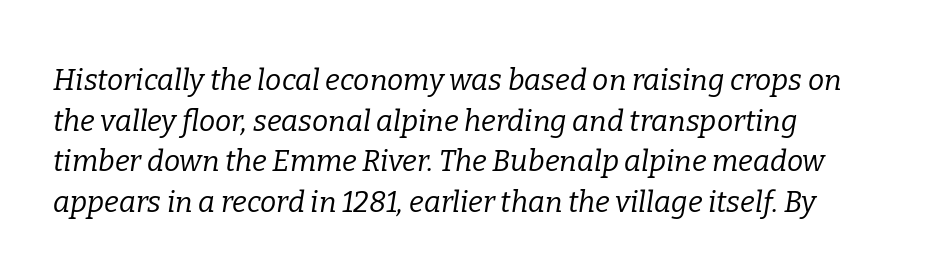
Q: Is the text bold? A: No.
Q: Is the text italic (slanted)? A: Yes, it leans right by about 9 degrees.
Q: Is the typeface a serif or a sans-serif typeface? A: Serif.
Q: Is the text underlined? A: No.
Q: Is the spacing between letters normal or unusually wide? A: Normal.
Q: Is the spacing between lines tight, normal or loose? A: Normal.
Q: Width (condensed, normal, or wide)? A: Normal.
Q: Stroke contrast? A: Low.
Q: x-height? A: Medium.
Q: Monospaced? A: No.
